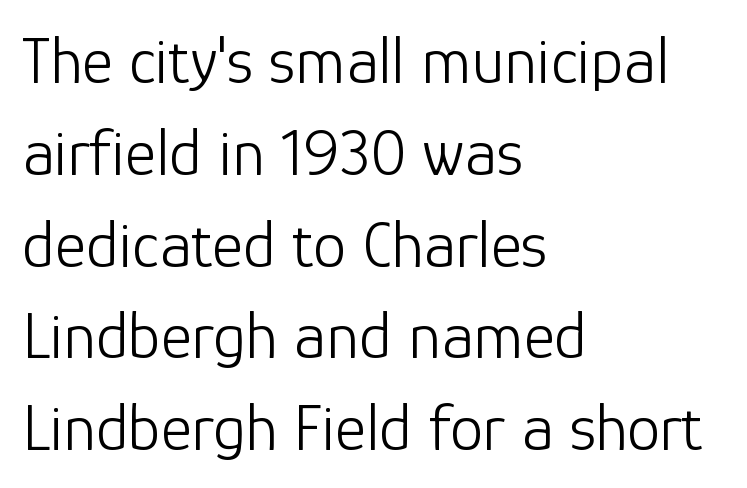
The image shows 67 px light sans-serif type, upright; set left-aligned, normal line spacing (1.37x), normal letter spacing, not underlined; low stroke contrast and a medium x-height.
